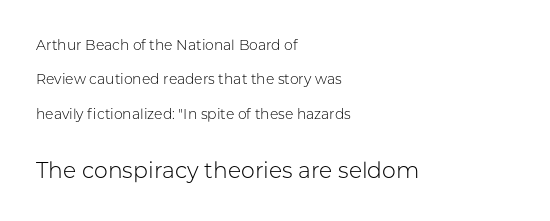
Q: Is the text bold? A: No.
Q: Is the text italic (slanted)? A: No, it is upright.
Q: Is the text underlined? A: No.
Q: How is the paragraph aligned? A: Left-aligned.
Q: Is the spacing between letters normal or unusually wide? A: Normal.
Q: Is the spacing between lines tight, normal or loose? A: Loose.
Q: Which block of text is set in a larger size, the first (top) or the second (bottom)? A: The second (bottom) one.
